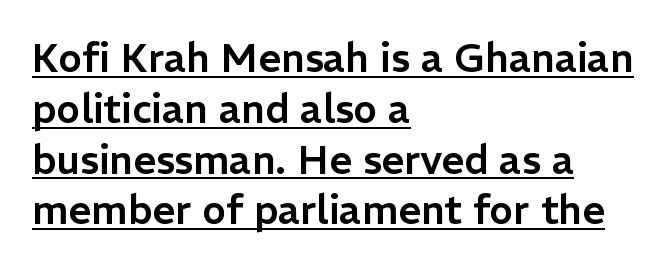
{"serif": "no", "italic": "no", "width": "normal", "stroke_contrast": "low", "x_height": "medium", "monospaced": "no", "underline": "yes", "align": "left", "line_spacing": "normal", "line_spacing_ratio": 1.27, "letter_spacing": "normal", "letter_spacing_em": 0.0, "glyph_px": 40}
